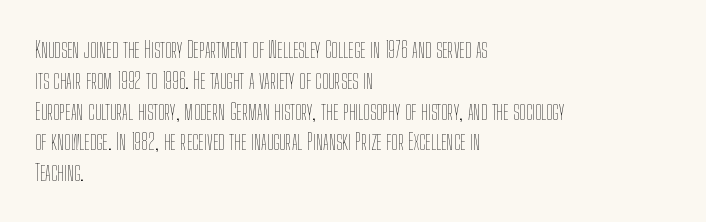
The image shows 23 px text type, upright; set left-aligned, normal line spacing (1.34x), normal letter spacing, not underlined.
